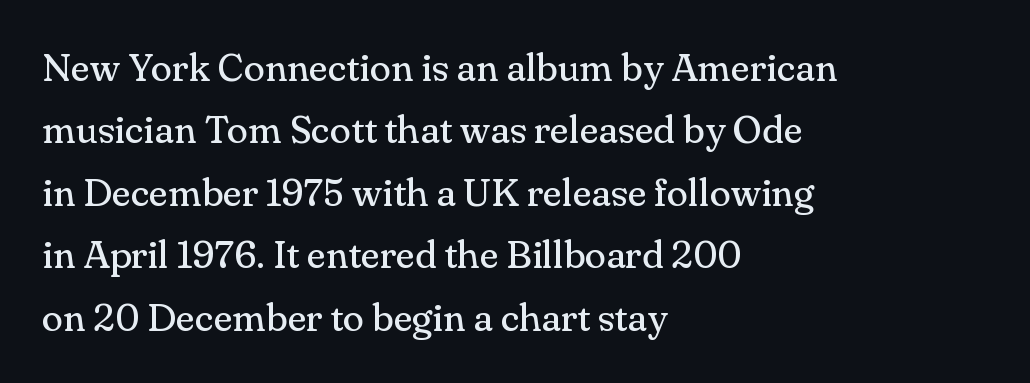
The image shows 39 px regular-weight serif type, upright; set left-aligned, normal line spacing (1.6x), normal letter spacing, not underlined; medium stroke contrast and a small x-height.
